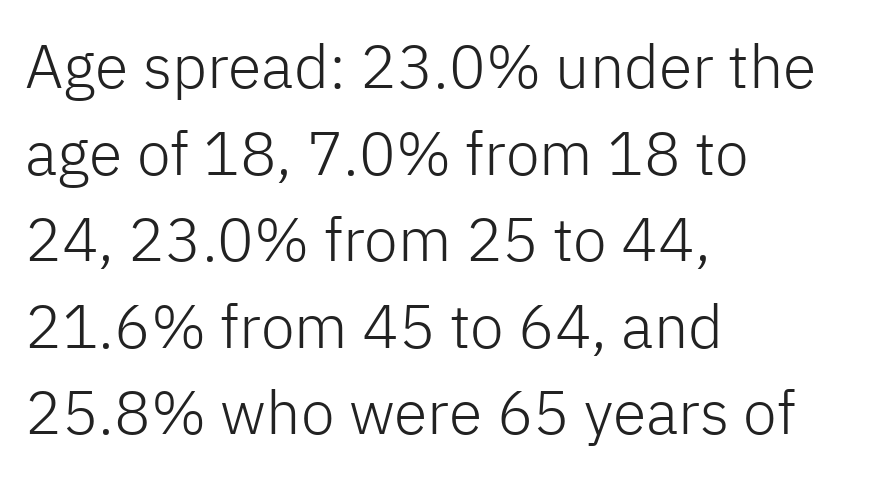
Note the varied advance widths — an 'i' is clearly narrower than an 'm'. The font sits on the lighter half of the weight spectrum, regular included. Characters follow at the spacing the type designer built in. Check under the words: just untouched page.
